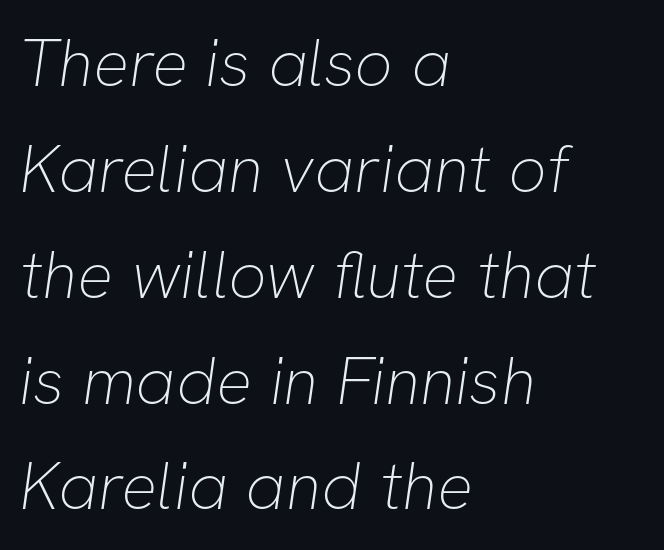
The space directly below the letters is spotless. Teacher's note: observe the even left margin — that is flush-left alignment. Nope, no serifs anywhere on these letters. Proportional: the letters do not fall into vertical columns. One glance says typical: line gaps are just what's usual. Weight class: somewhere from thin through regular.
